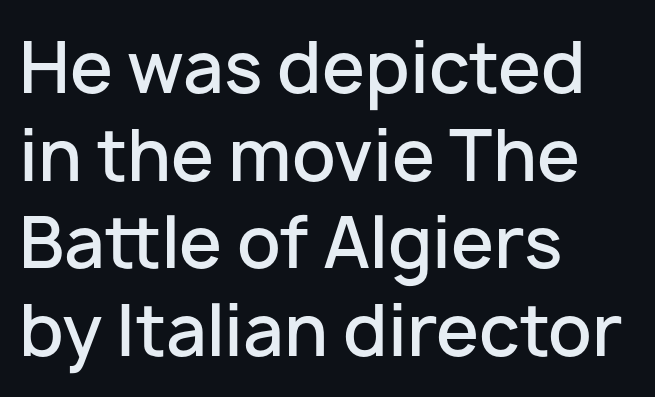
The image shows 69 px semibold sans-serif type, upright; set left-aligned, normal line spacing (1.27x), normal letter spacing, not underlined; low stroke contrast and a medium x-height.
